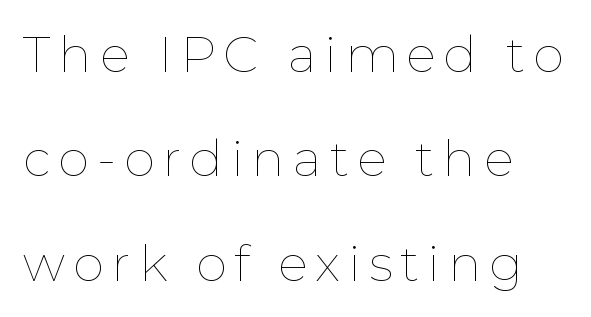
Q: Is the text bold? A: No.
Q: Is the text italic (slanted)? A: No, it is upright.
Q: Is the text underlined? A: No.
Q: How is the paragraph aligned? A: Left-aligned.
Q: Is the spacing between lines tight, normal or loose? A: Loose.
Q: Width (condensed, normal, or wide)? A: Normal.
Q: Stroke contrast? A: Low.
Q: x-height? A: Medium.
Q: Monospaced? A: No.
